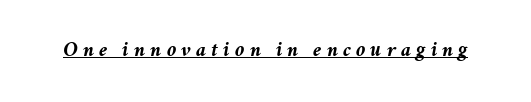
{"italic": "yes", "lean": "right", "slant_degrees": 11, "bold": "yes", "underline": "yes", "letter_spacing": "wide", "letter_spacing_em": 0.24, "glyph_px": 21}
